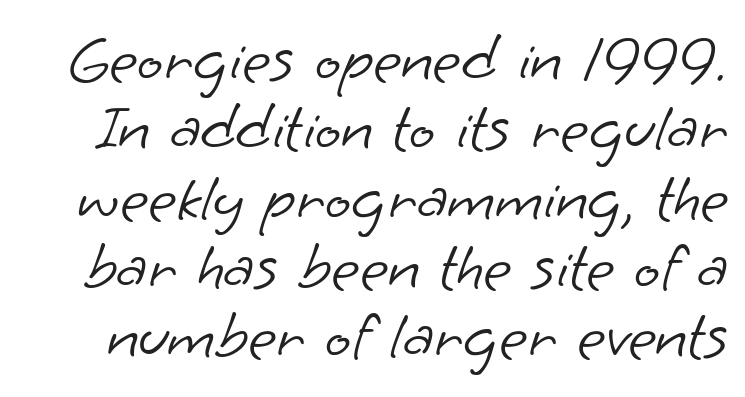
The image shows 68 px light sans-serif type; set tight line spacing (1.02x), normal letter spacing, not underlined; low stroke contrast and a small x-height.
